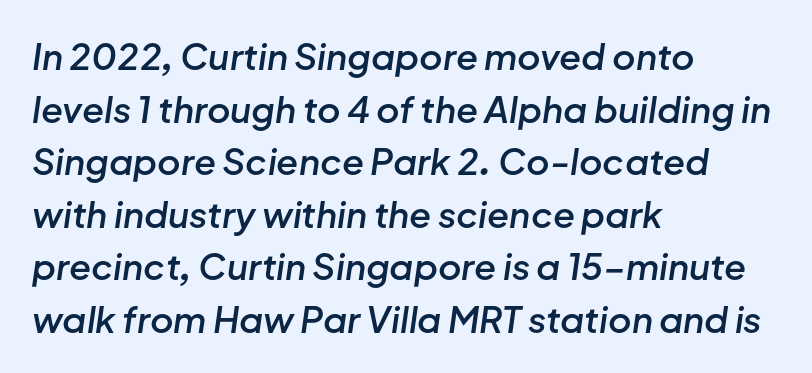
The image shows 36 px semibold type, italic (leaning right); set left-aligned, normal line spacing (1.46x), normal letter spacing, not underlined; low stroke contrast and a medium x-height.
